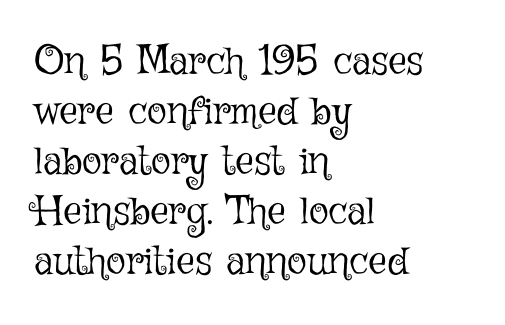
Q: Is the text bold? A: No.
Q: Is the text italic (slanted)? A: No, it is upright.
Q: Is the text underlined? A: No.
Q: How is the paragraph aligned? A: Left-aligned.
Q: Is the spacing between letters normal or unusually wide? A: Normal.
Q: Width (condensed, normal, or wide)? A: Normal.
Q: Stroke contrast? A: Low.
Q: x-height? A: Medium.
Q: Monospaced? A: No.
